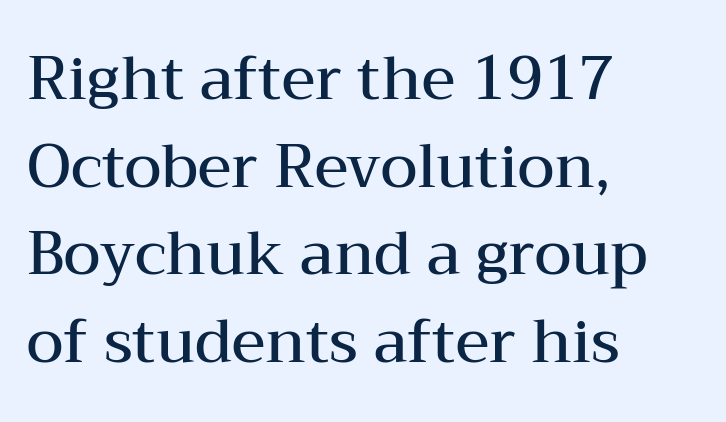
{"serif": "yes", "italic": "no", "bold": "semi", "weight": "semibold", "width": "wide", "stroke_contrast": "medium", "x_height": "medium", "monospaced": "no", "underline": "no", "align": "left", "line_spacing": "normal", "line_spacing_ratio": 1.46, "letter_spacing": "normal", "letter_spacing_em": 0.0, "glyph_px": 60}
